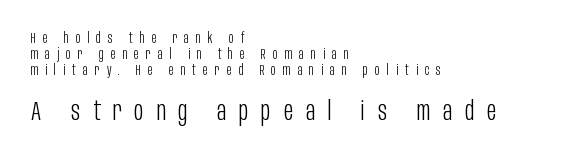
{"italic": "no", "bold": "no", "underline": "no", "align": "left", "line_spacing": "tight", "line_spacing_ratio": 1.13, "letter_spacing": "wide", "letter_spacing_em": 0.49, "larger_block": "second", "size_ratio": 1.86, "glyph_px": 26}
